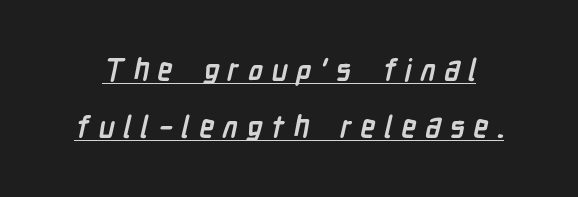
{"serif": "no", "bold": "yes", "weight": "semibold", "width": "condensed", "stroke_contrast": "low", "x_height": "medium", "monospaced": "no", "underline": "yes", "line_spacing_ratio": 1.89, "letter_spacing": "wide", "letter_spacing_em": 0.29, "glyph_px": 30}
